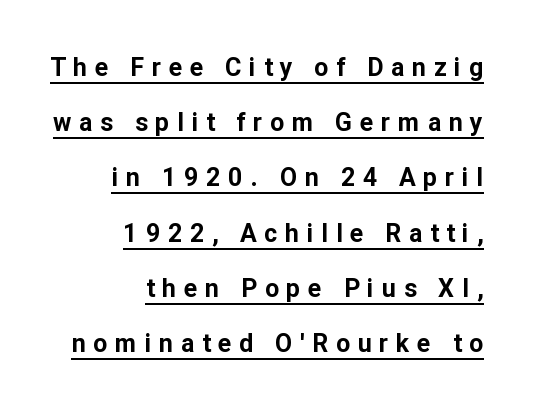
{"italic": "no", "bold": "yes", "underline": "yes", "align": "right", "line_spacing": "loose", "line_spacing_ratio": 2.21, "letter_spacing": "wide", "letter_spacing_em": 0.31, "glyph_px": 25}
